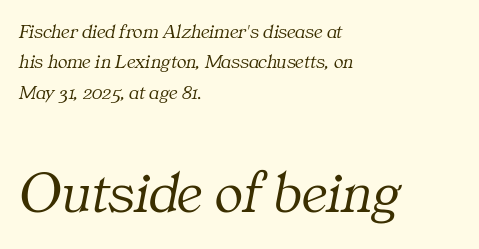
{"serif": "yes", "italic": "yes", "lean": "right", "slant_degrees": 11, "bold": "no", "weight": "light", "width": "normal", "stroke_contrast": "medium", "x_height": "medium", "monospaced": "no", "underline": "no", "align": "left", "line_spacing": "normal", "line_spacing_ratio": 1.52, "letter_spacing": "normal", "letter_spacing_em": 0.0, "larger_block": "second", "size_ratio": 2.95, "glyph_px": 59}
